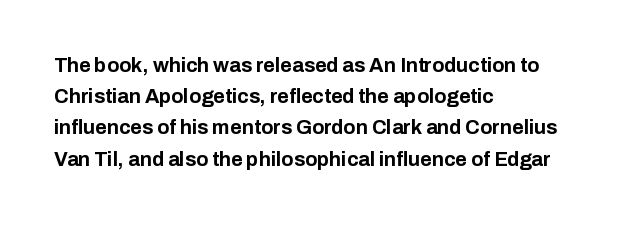
Q: Is the text bold? A: Yes.
Q: Is the text italic (slanted)? A: No, it is upright.
Q: Is the text underlined? A: No.
Q: How is the paragraph aligned? A: Left-aligned.
Q: Is the spacing between letters normal or unusually wide? A: Normal.
Q: Is the spacing between lines tight, normal or loose? A: Normal.
